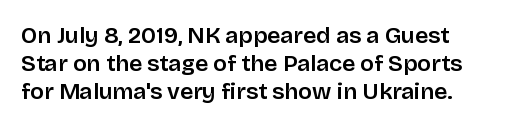
Q: Is the text italic (slanted)? A: No, it is upright.
Q: Is the text underlined? A: No.
Q: Is the spacing between letters normal or unusually wide? A: Normal.
